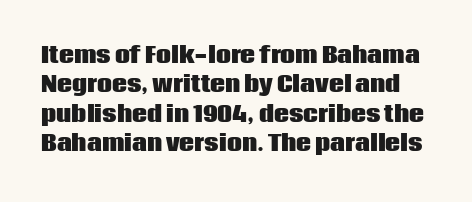
Look at the tracking — it's just the regular setting, nothing added. Honestly, the row spacing looks completely unremarkable. The strip under each line holds only bare page. This is the regular roman posture of the typeface. As a designer I'd log this as weight 700, bold.
